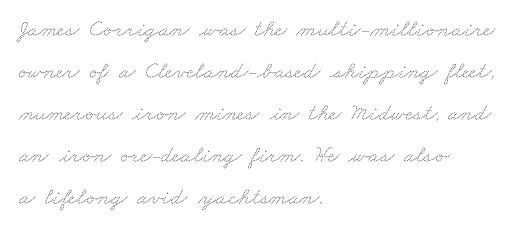
Q: Is the text bold? A: No.
Q: Is the text underlined? A: No.
Q: How is the paragraph aligned? A: Left-aligned.
Q: Is the spacing between letters normal or unusually wide? A: Normal.
